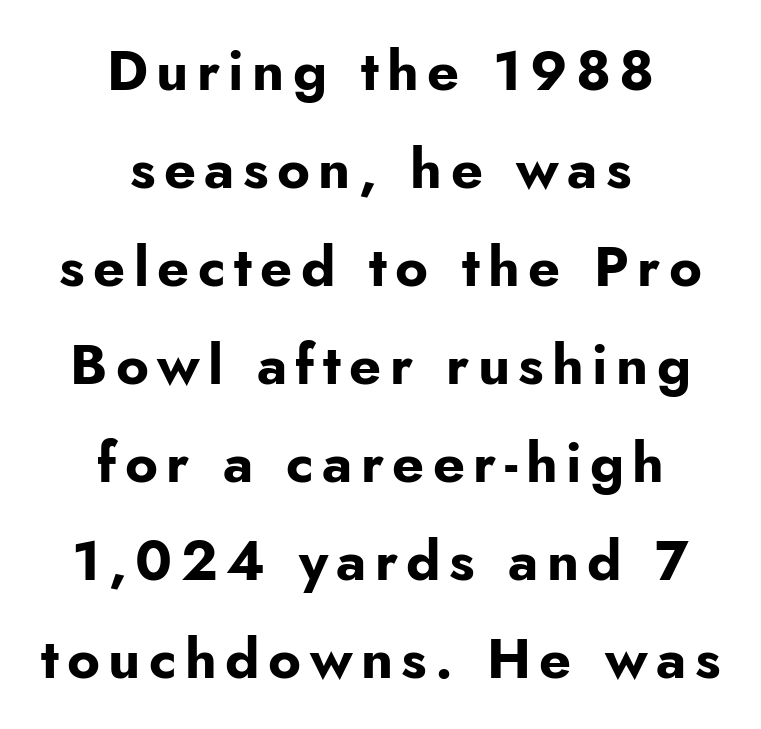
Stroke thickness is high; the sample reads as a true bold. This is roman type, the default non-slanted kind. Nobody drew a line under any word here. The lines are quadded center. What kind of face is this? One without serifs — a sans. Proportional: the letters do not fall into vertical columns.
